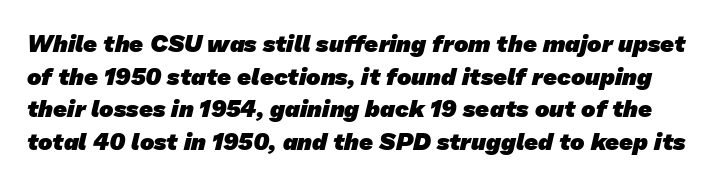
Has an underline been added? It has not. How are the letters spaced? Ordinarily, with no added tracking. Leading matches the norm, producing a regular column. Heavy-handed strokes throughout: this text is bold.
